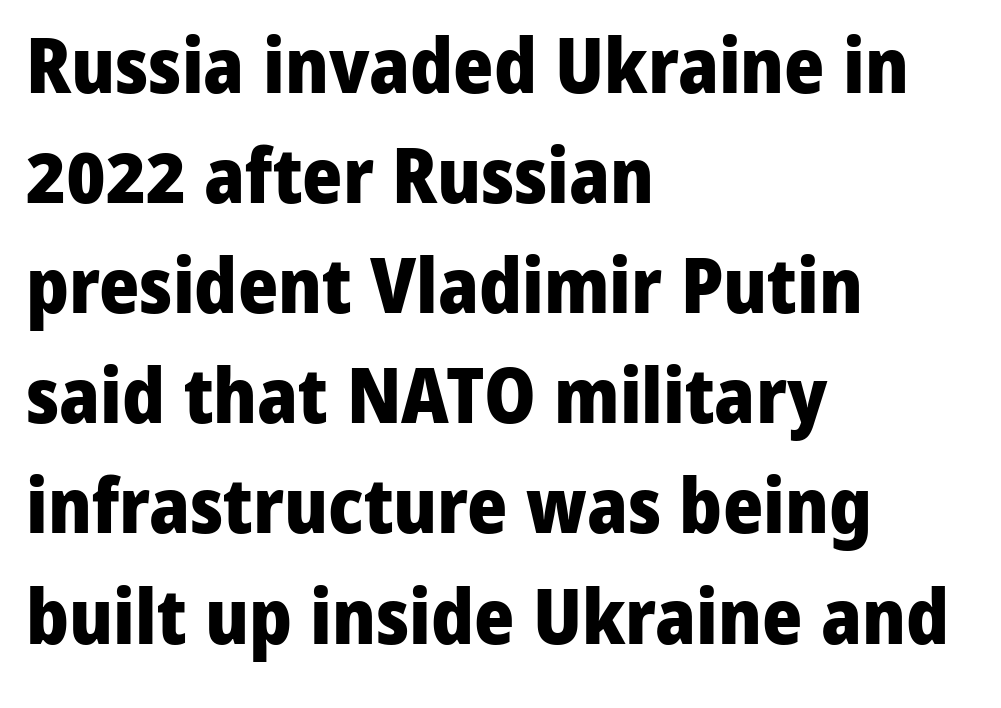
The face used here is rendered with its standard letterfit. Does the lettering tilt? It doesn't — this is upright. Compared with a centered layout, this one pins lines to the left instead. This rendering employs a face without finishing strokes, i.e., a sans-serif. The letters are bold, with thick, heavy strokes.
